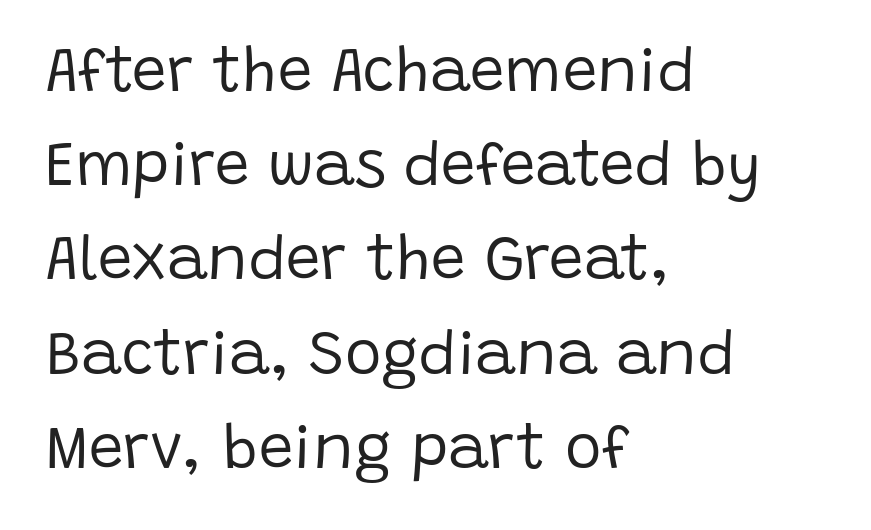
The image shows 62 px regular-weight sans-serif type, upright; set left-aligned, normal line spacing (1.52x), normal letter spacing, not underlined; low stroke contrast and a large x-height.
